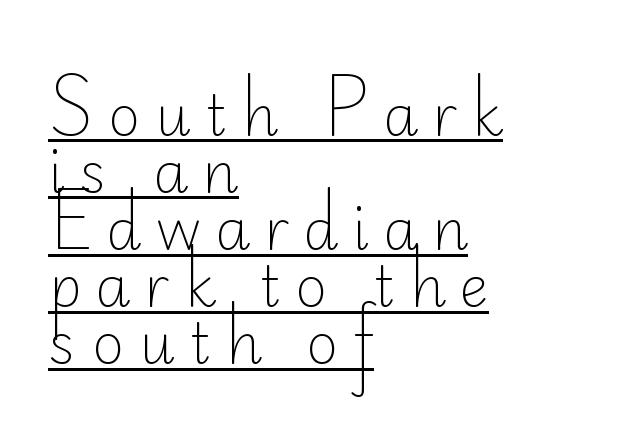
{"serif": "no", "italic": "no", "bold": "no", "weight": "light", "width": "normal", "stroke_contrast": "low", "x_height": "small", "monospaced": "no", "underline": "yes", "align": "left", "line_spacing": "tight", "line_spacing_ratio": 1.02, "letter_spacing": "wide", "letter_spacing_em": 0.25, "glyph_px": 56}
